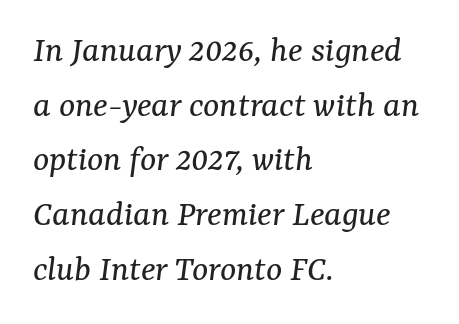
This sample is left-justified, so line endings fall wherever the words run out. The lettering tilts uniformly, giving the passage an italic look. Bold? No — there's no thickening of the strokes. The space beneath each line is pristine and unruled. Small tapered or slab feet sit at the stroke ends, so this counts as serif. Rows of type keep a routine distance in the vertical direction.
